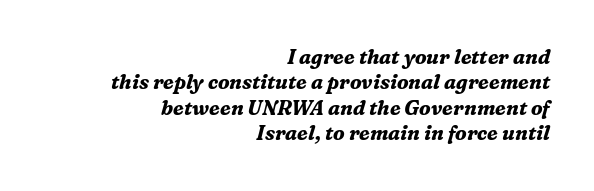
The image shows 20 px bold type, italic (leaning right); set right-aligned, normal line spacing (1.27x), normal letter spacing, not underlined.
